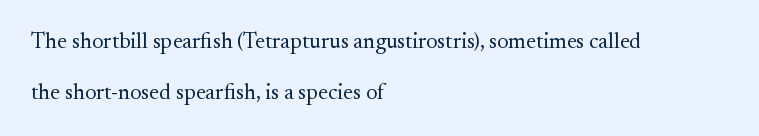
The typesetter chose a ragged-right arrangement here. A quiet, ordinary-to-light weight characterises the typeface. Quick note: not italic, upright. This block would shrink considerably if given ordinary leading; it's expanded now.
